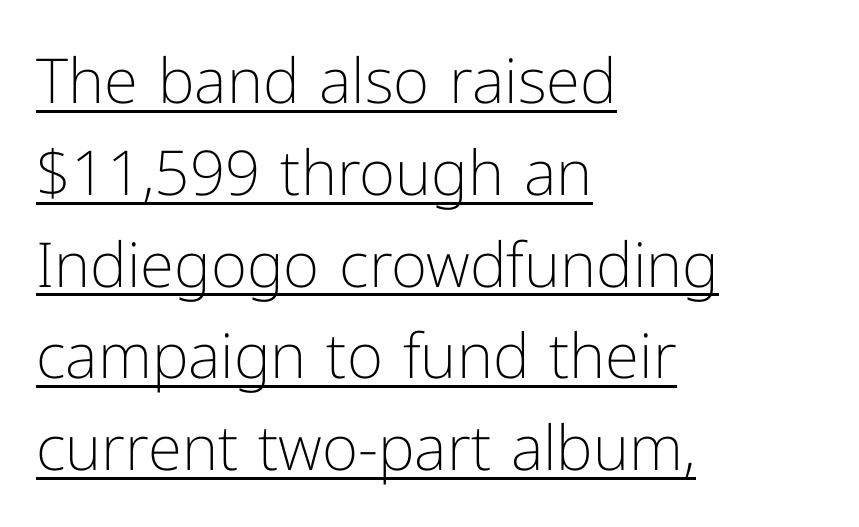
Q: Is the text bold? A: No.
Q: Is the text italic (slanted)? A: No, it is upright.
Q: Is the typeface a serif or a sans-serif typeface? A: Sans-serif.
Q: Is the text underlined? A: Yes.
Q: How is the paragraph aligned? A: Left-aligned.
Q: Is the spacing between letters normal or unusually wide? A: Normal.
Q: Is the spacing between lines tight, normal or loose? A: Normal.
Q: Width (condensed, normal, or wide)? A: Normal.
Q: Stroke contrast? A: Low.
Q: x-height? A: Medium.
Q: Monospaced? A: No.
